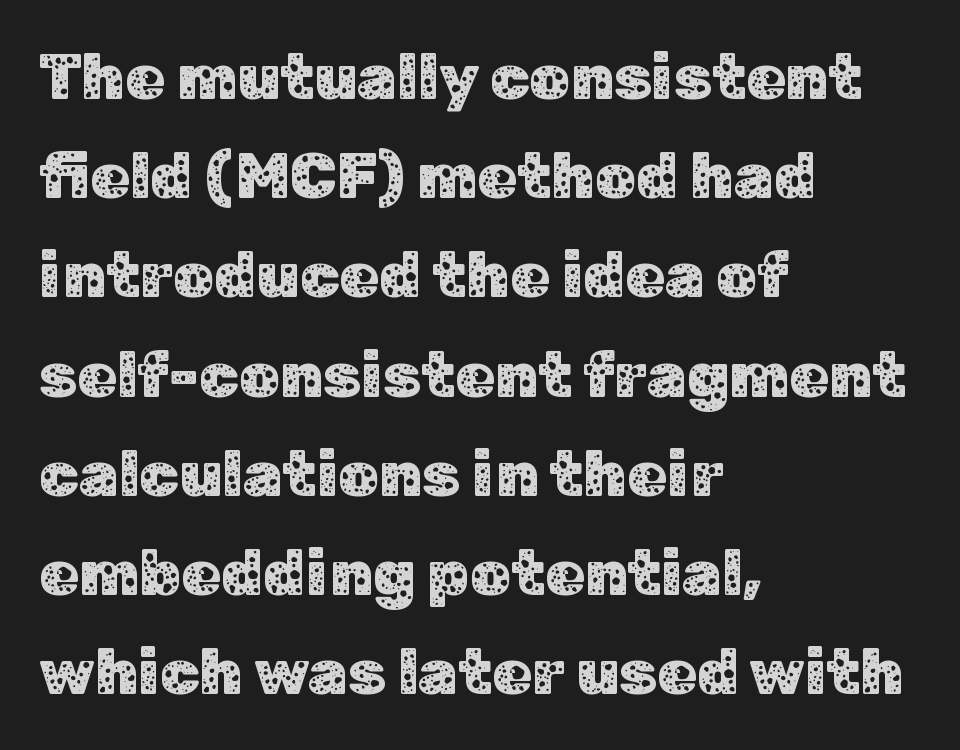
{"serif": "no", "italic": "no", "width": "normal", "stroke_contrast": "low", "x_height": "medium", "monospaced": "no", "underline": "no", "align": "left", "line_spacing": "normal", "line_spacing_ratio": 1.55, "letter_spacing": "normal", "letter_spacing_em": 0.0, "glyph_px": 64}
